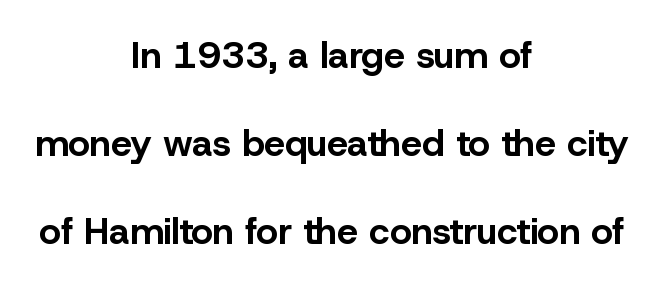
This is sans-serif lettering, the kind often seen on screens and signage. Rule under the text: the space is simply empty. Reading down the column, the eye jumps a long way to each next line. This sample has the flowing, uneven cadence of proportional lettering. Horizontal alignment here is central, giving a formal, balanced look. Strong, thick strokes mark this as bold type.
